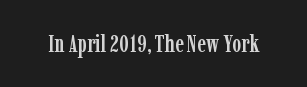
The image shows 24 px text type, upright; set normal letter spacing, not underlined.
